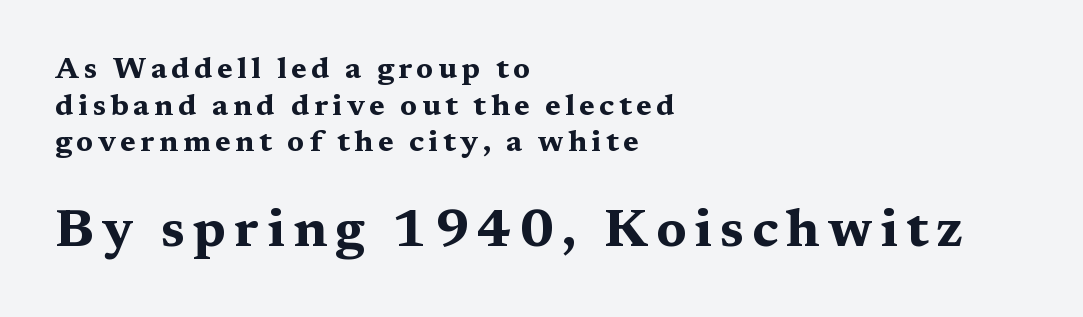
The image shows 53 px bold, wide serif type, upright; set left-aligned, line spacing 1.22x, not underlined; the second (bottom) block is 1.77x larger; medium stroke contrast and a medium x-height.
